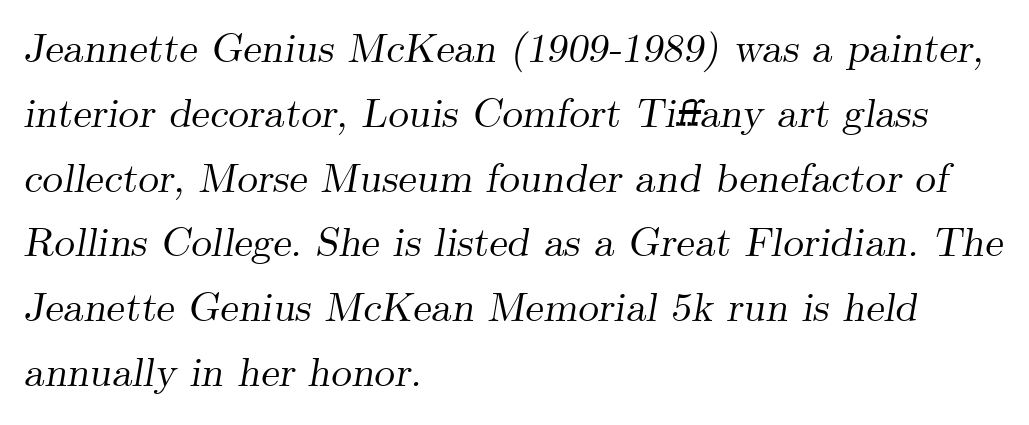
The image shows 41 px serif type, italic (leaning right); set left-aligned, normal line spacing (1.58x), normal letter spacing, not underlined; medium stroke contrast and a small x-height.
